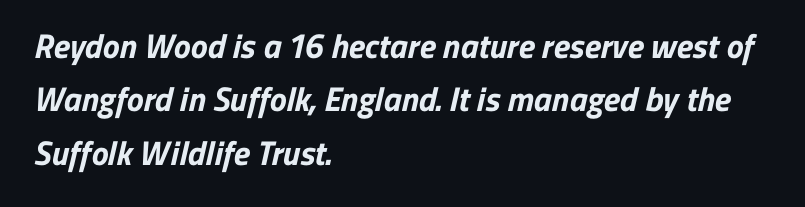
The image shows 34 px bold sans-serif type; set left-aligned, normal line spacing (1.57x), normal letter spacing, not underlined; low stroke contrast and a medium x-height.
